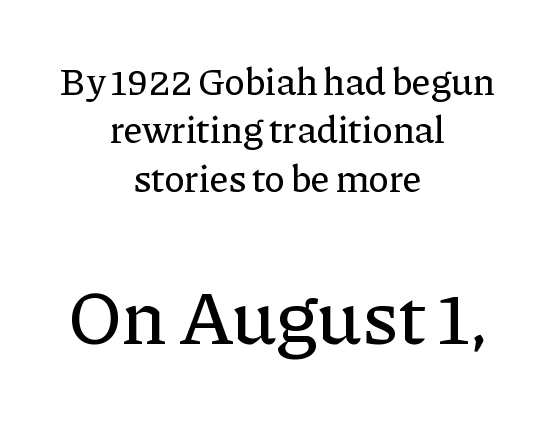
A clean baseline with only descenders dipping below it. If you drew a line through each stem, it would be perfectly vertical. This sample uses a serif face. The passage shown is typed in a proportional face where columns would drift.
